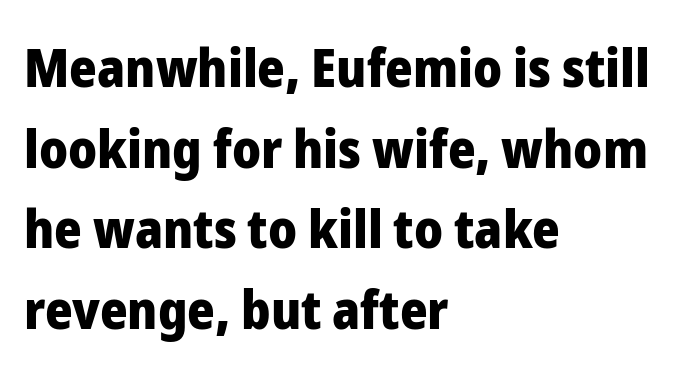
Looks like regular typesetting: each glyph gets only the width it needs. Italic? Not at all — the glyphs are vertical. Observe the ordinary spacing: letters are neighbours, not strangers. The typesetter chose a ragged-right arrangement here. Stroke terminals: plain, sans-serif. Does the leading feel generous? No, just average.
